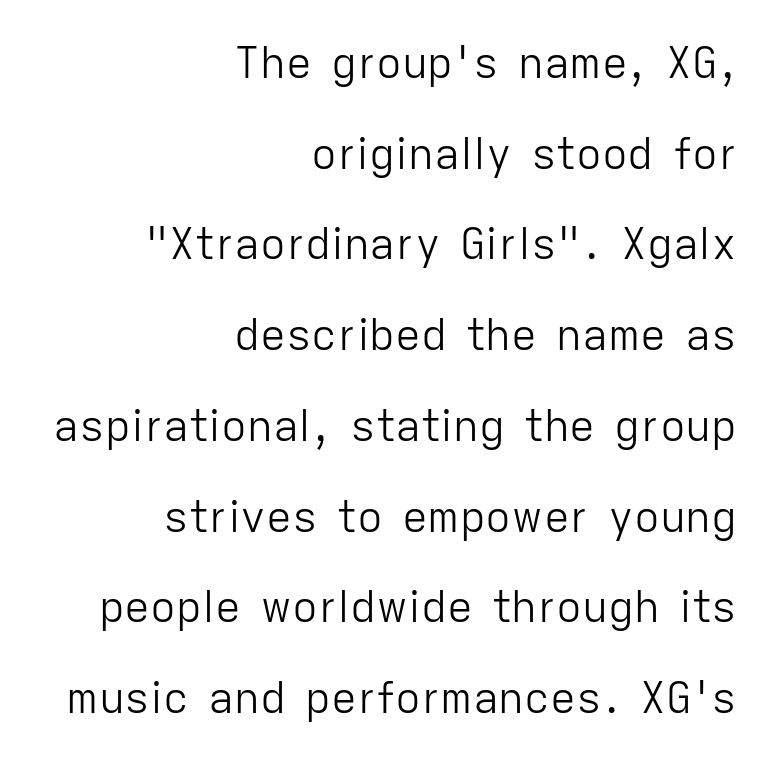
Q: Is the text bold? A: No.
Q: Is the text italic (slanted)? A: No, it is upright.
Q: Is the typeface a serif or a sans-serif typeface? A: Sans-serif.
Q: Is the text underlined? A: No.
Q: How is the paragraph aligned? A: Right-aligned.
Q: Is the spacing between letters normal or unusually wide? A: Normal.
Q: Is the spacing between lines tight, normal or loose? A: Loose.
Q: Width (condensed, normal, or wide)? A: Normal.
Q: Stroke contrast? A: Low.
Q: x-height? A: Medium.
Q: Monospaced? A: No.
